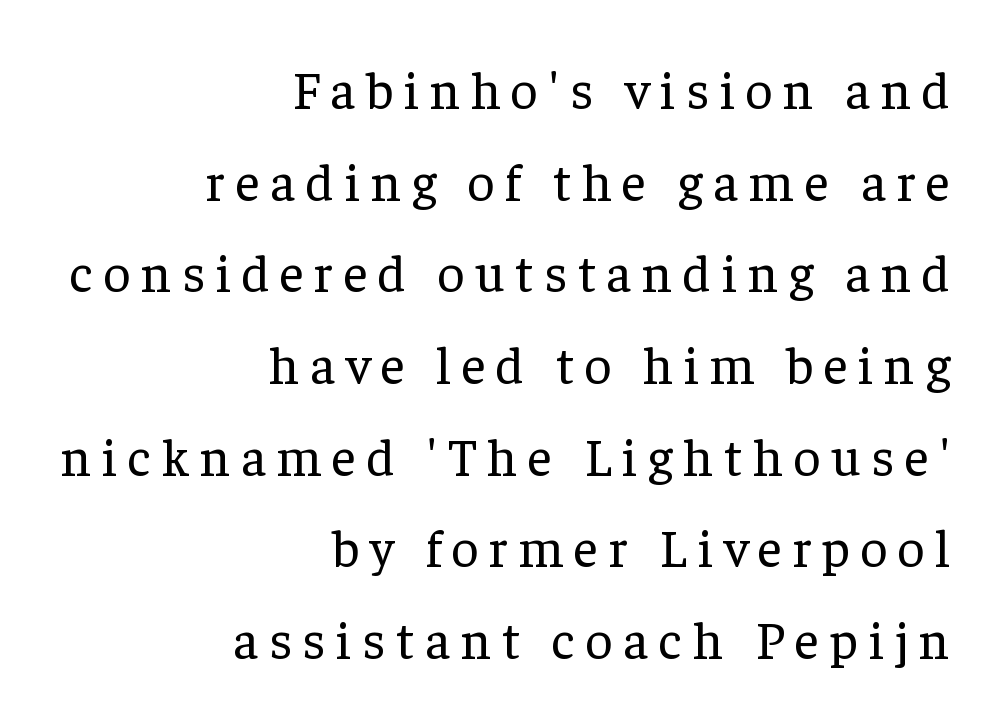
Q: Is the text bold? A: No.
Q: Is the text italic (slanted)? A: No, it is upright.
Q: Is the typeface a serif or a sans-serif typeface? A: Serif.
Q: Is the text underlined? A: No.
Q: How is the paragraph aligned? A: Right-aligned.
Q: Is the spacing between letters normal or unusually wide? A: Unusually wide.
Q: Width (condensed, normal, or wide)? A: Normal.
Q: Stroke contrast? A: Low.
Q: x-height? A: Medium.
Q: Monospaced? A: No.
